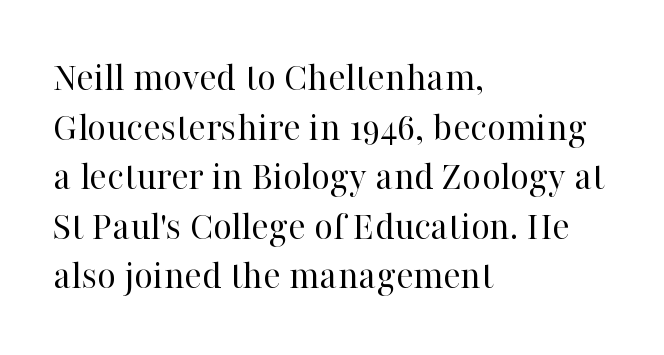
The image shows 41 px regular-weight serif type, upright; set left-aligned, line spacing 1.21x, normal letter spacing, not underlined; high stroke contrast and a medium x-height.
